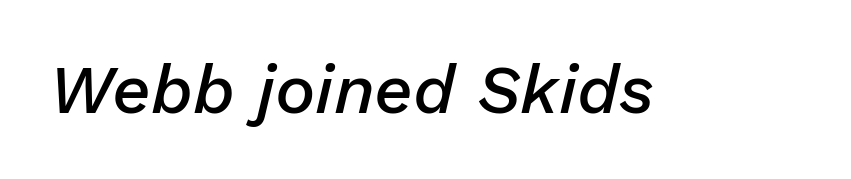
The image shows 68 px semibold type, italic (leaning right); set normal letter spacing, not underlined; low stroke contrast and a medium x-height.
